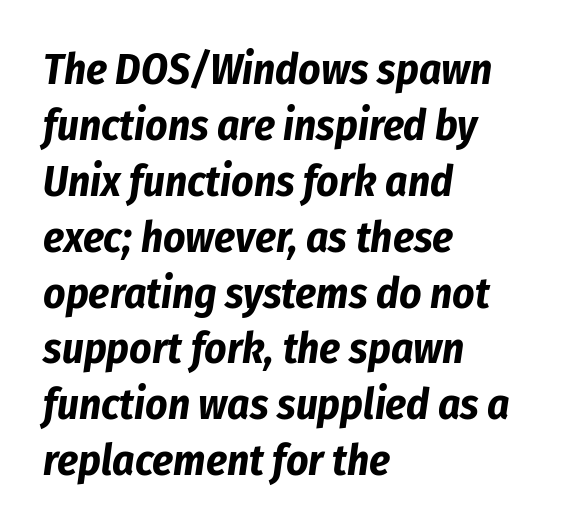
Tracking here is standard; glyphs follow each other at the usual distance. A typesetter would call this proportional, since set widths differ per character. Horizontal bands of white between lines are of average thickness. On the weight axis this lands at bold, roughly 700. Nobody drew a line under any word here.
